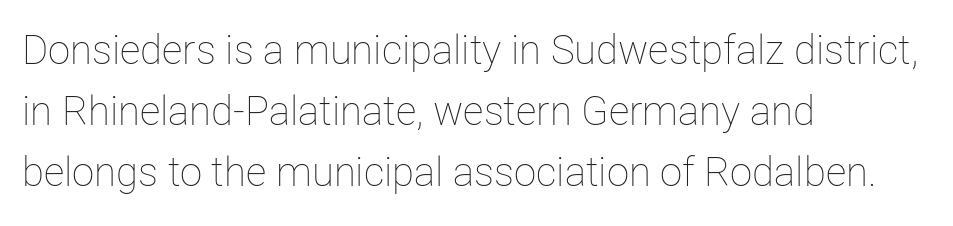
{"italic": "no", "bold": "no", "weight": "thin", "width": "normal", "stroke_contrast": "low", "x_height": "medium", "monospaced": "no", "underline": "no", "align": "left", "line_spacing": "normal", "line_spacing_ratio": 1.53, "letter_spacing": "normal", "letter_spacing_em": 0.0, "glyph_px": 40}
